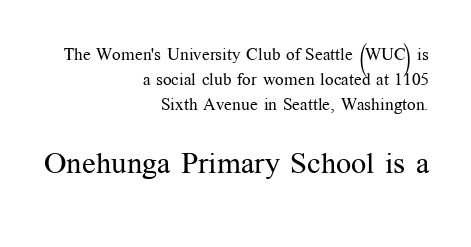
Q: Is the text bold? A: No.
Q: Is the text italic (slanted)? A: No, it is upright.
Q: Is the typeface a serif or a sans-serif typeface? A: Serif.
Q: Is the text underlined? A: No.
Q: How is the paragraph aligned? A: Right-aligned.
Q: Is the spacing between letters normal or unusually wide? A: Normal.
Q: Is the spacing between lines tight, normal or loose? A: Normal.
Q: Which block of text is set in a larger size, the first (top) or the second (bottom)? A: The second (bottom) one.
Q: Width (condensed, normal, or wide)? A: Normal.
Q: Stroke contrast? A: Medium.
Q: x-height? A: Medium.
Q: Monospaced? A: No.
